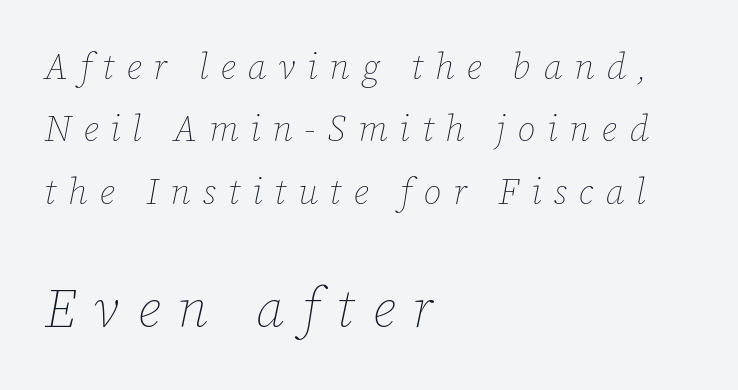
The image shows 54 px thin type, italic (leaning right); set left-aligned, line spacing 1.73x, unusually wide letter spacing (+0.33 em), not underlined; the second (bottom) block is 1.5x larger; low stroke contrast and a medium x-height.
